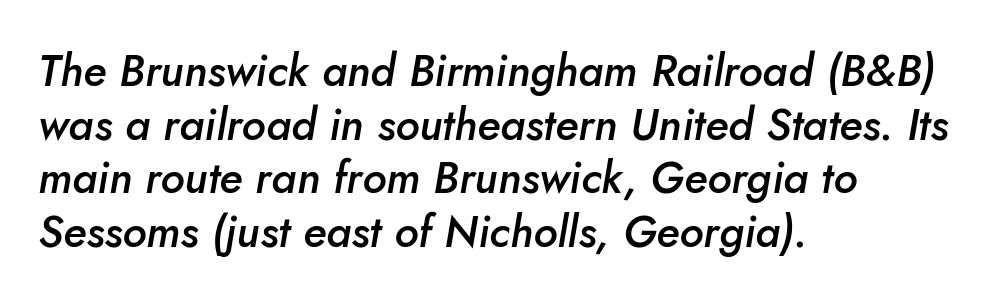
The image shows 44 px semibold type, italic (leaning right); set left-aligned, line spacing 1.22x, normal letter spacing, not underlined; low stroke contrast and a small x-height.
